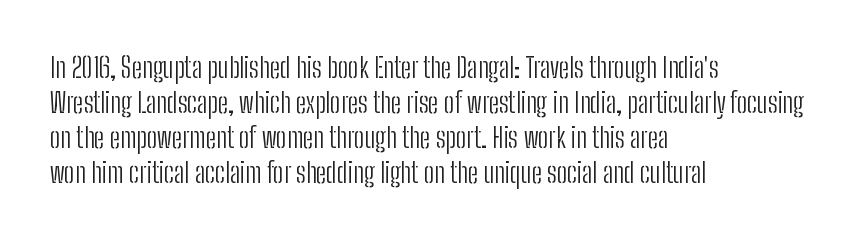
Q: Is the text bold? A: No.
Q: Is the text italic (slanted)? A: No, it is upright.
Q: Is the typeface a serif or a sans-serif typeface? A: Sans-serif.
Q: Is the text underlined? A: No.
Q: How is the paragraph aligned? A: Left-aligned.
Q: Is the spacing between letters normal or unusually wide? A: Normal.
Q: Is the spacing between lines tight, normal or loose? A: Normal.
Q: Width (condensed, normal, or wide)? A: Condensed.
Q: Stroke contrast? A: Low.
Q: x-height? A: Medium.
Q: Monospaced? A: No.
